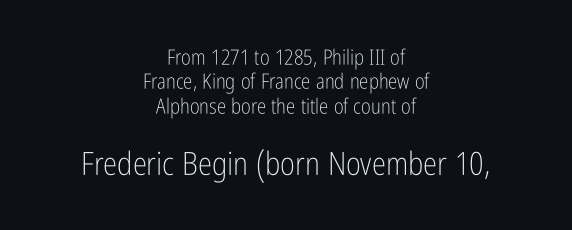
{"serif": "no", "italic": "no", "bold": "no", "weight": "light", "width": "condensed", "stroke_contrast": "low", "x_height": "medium", "monospaced": "no", "underline": "no", "align": "center", "line_spacing_ratio": 1.16, "letter_spacing": "normal", "letter_spacing_em": 0.0, "larger_block": "second", "size_ratio": 1.52, "glyph_px": 32}
